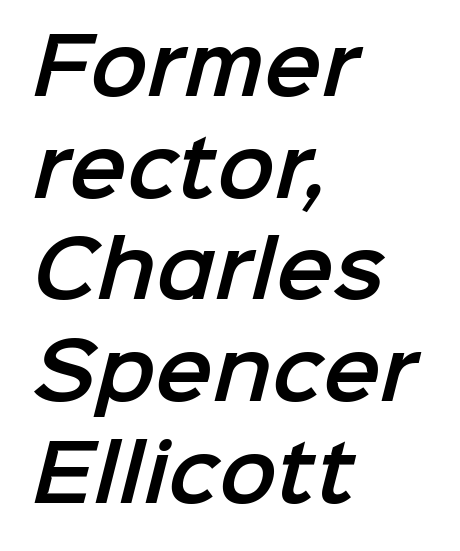
Q: Is the typeface a serif or a sans-serif typeface? A: Sans-serif.
Q: Is the text underlined? A: No.
Q: How is the paragraph aligned? A: Left-aligned.
Q: Is the spacing between letters normal or unusually wide? A: Normal.
Q: Is the spacing between lines tight, normal or loose? A: Normal.
Q: Width (condensed, normal, or wide)? A: Normal.
Q: Stroke contrast? A: Low.
Q: x-height? A: Medium.
Q: Monospaced? A: No.
